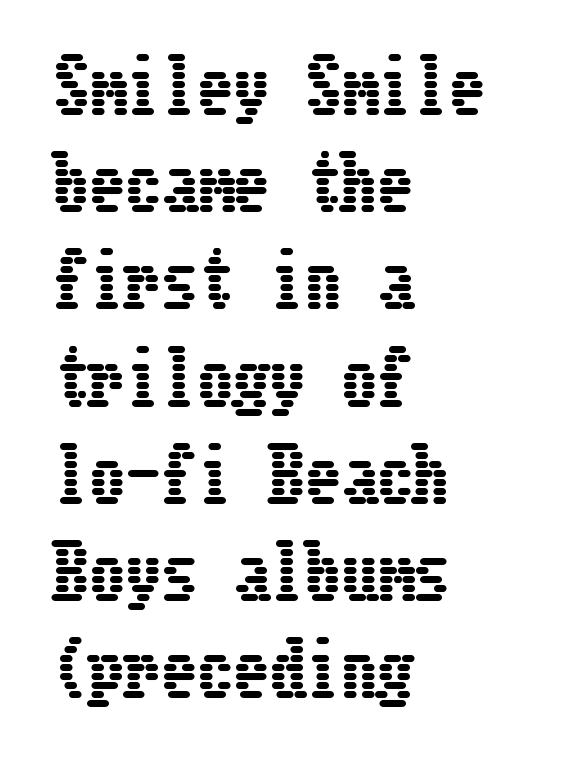
{"italic": "no", "width": "condensed", "stroke_contrast": "low", "x_height": "medium", "underline": "no", "align": "left", "line_spacing": "normal", "line_spacing_ratio": 1.35, "letter_spacing": "normal", "letter_spacing_em": 0.0, "glyph_px": 72}
